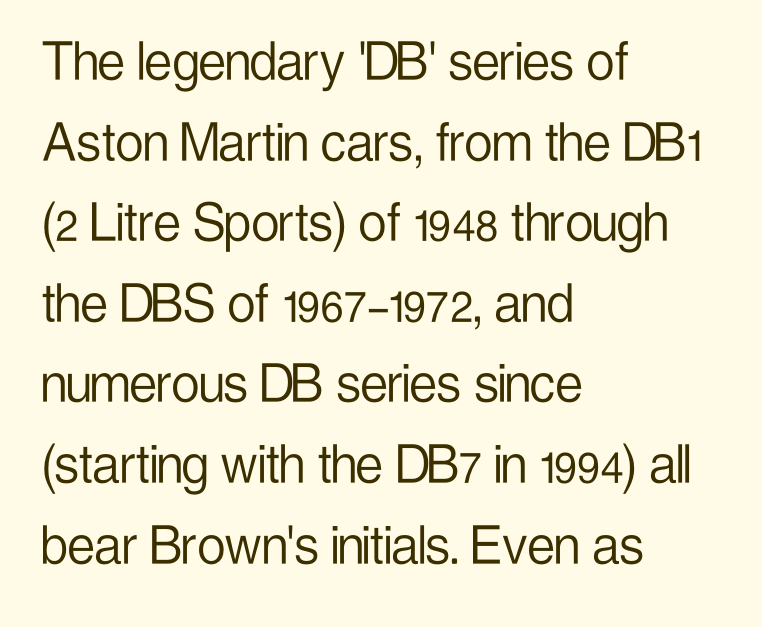
The image shows 62 px light, condensed sans-serif type, upright; set left-aligned, normal line spacing (1.3x), normal letter spacing, not underlined; low stroke contrast and a medium x-height.
